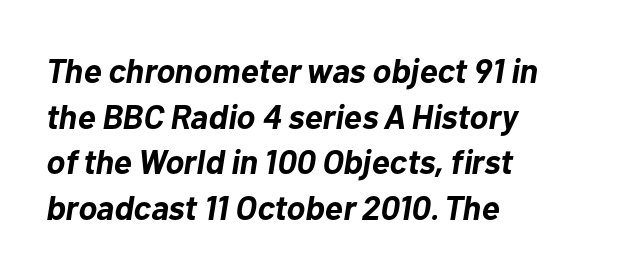
The image shows 34 px bold type, italic (leaning right); set left-aligned, normal line spacing (1.34x), normal letter spacing, not underlined; low stroke contrast and a medium x-height.
